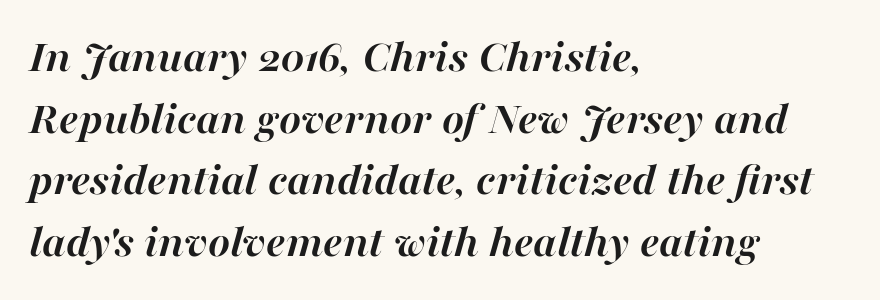
Italic? Definitely — the glyphs are oblique. Pretty heavy lettering here — definitely bold. This sample keeps an unexceptional amount of space between lines. Has an underline been added? It has not.
